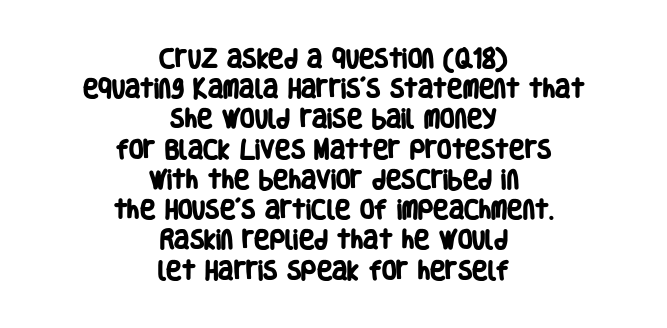
Q: Is the text bold? A: Yes.
Q: Is the text underlined? A: No.
Q: How is the paragraph aligned? A: Centered.
Q: Is the spacing between letters normal or unusually wide? A: Normal.
Q: Is the spacing between lines tight, normal or loose? A: Normal.
